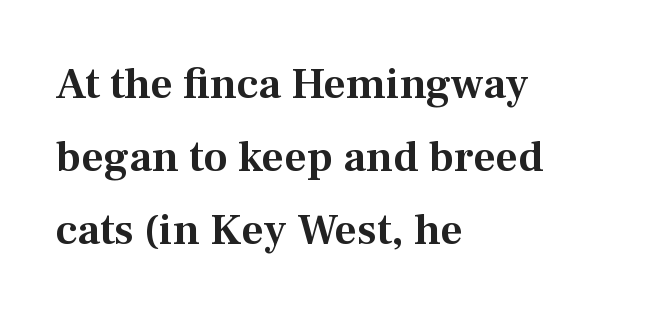
Q: Is the text italic (slanted)? A: No, it is upright.
Q: Is the typeface a serif or a sans-serif typeface? A: Serif.
Q: Is the text underlined? A: No.
Q: How is the paragraph aligned? A: Left-aligned.
Q: Is the spacing between letters normal or unusually wide? A: Normal.
Q: Is the spacing between lines tight, normal or loose? A: Normal.
Q: Width (condensed, normal, or wide)? A: Normal.
Q: Stroke contrast? A: Medium.
Q: x-height? A: Medium.
Q: Monospaced? A: No.
